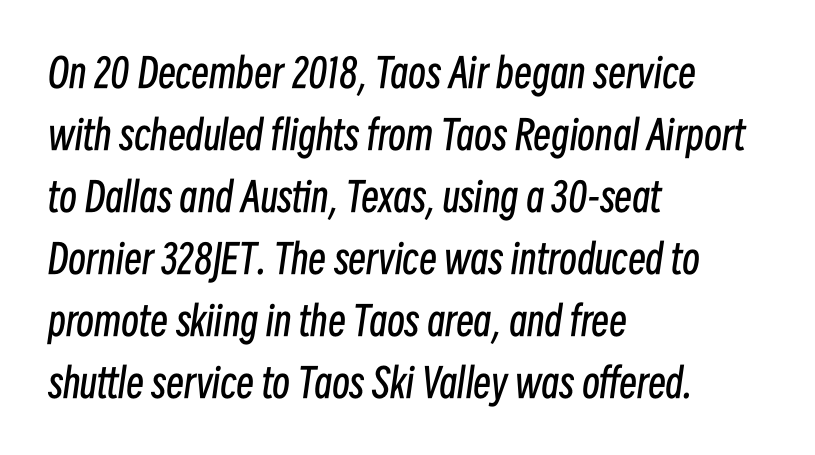
The lettering tilts uniformly, giving the passage an italic look. The face used here is proportionally spaced, like ordinary book or web type. Baseline-to-baseline distance is the conventional proportion of letter height. All the whitespace from short lines collects on the right. This rendering leaves character spacing at its baseline value.
